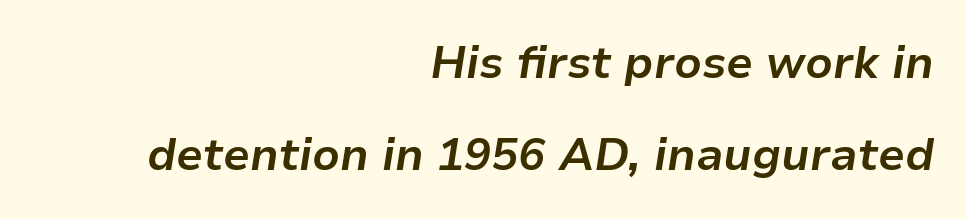
These words are printed bold, with thick strokes throughout. An italicized treatment has been applied to the whole sample. The line texture is even and compact thanks to regular tracking. The designer dialed line spacing up above the default.
